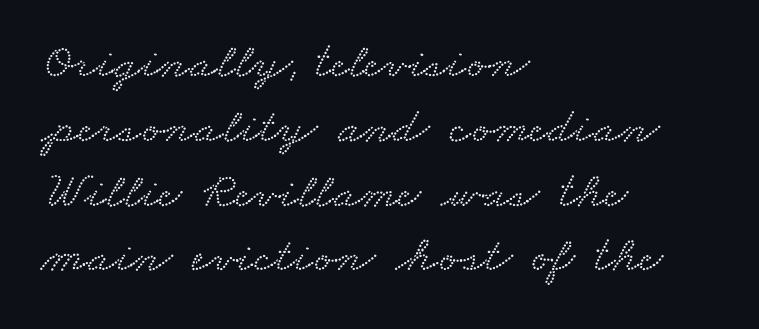
Caption: standard tracking, unaltered. Yep, those are serifs on the letters. Do the characters align in a grid? No, the font is proportional. One glance says typical: line gaps are just what's usual.
